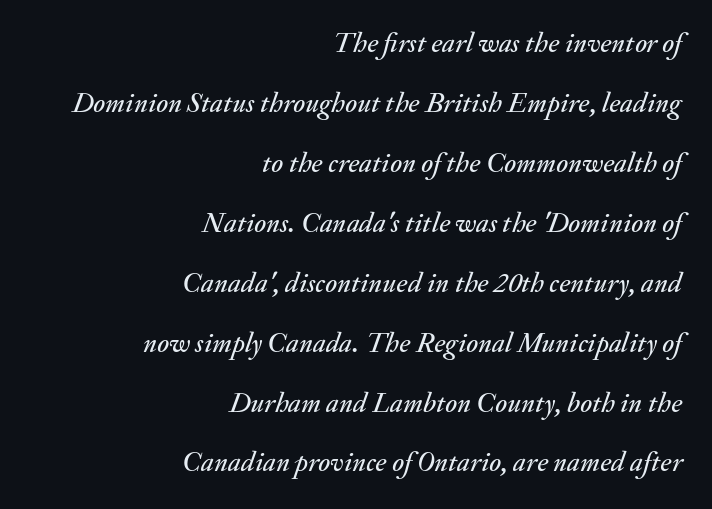
Q: Is the text italic (slanted)? A: Yes, it leans right by about 20 degrees.
Q: Is the text underlined? A: No.
Q: How is the paragraph aligned? A: Right-aligned.
Q: Is the spacing between letters normal or unusually wide? A: Normal.
Q: Is the spacing between lines tight, normal or loose? A: Loose.
Q: Width (condensed, normal, or wide)? A: Normal.
Q: Stroke contrast? A: Medium.
Q: x-height? A: Small.
Q: Monospaced? A: No.
